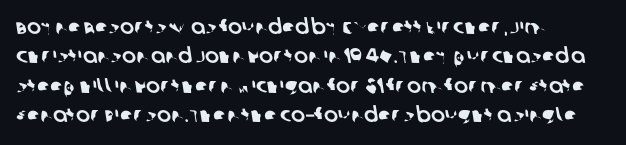
{"underline": "no", "align": "left", "line_spacing": "normal", "line_spacing_ratio": 1.4, "letter_spacing": "normal", "letter_spacing_em": 0.0, "glyph_px": 21}
